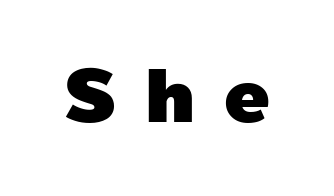
{"serif": "no", "italic": "no", "width": "normal", "x_height": "medium", "monospaced": "no", "underline": "no", "letter_spacing": "wide", "letter_spacing_em": 0.38, "glyph_px": 76}
